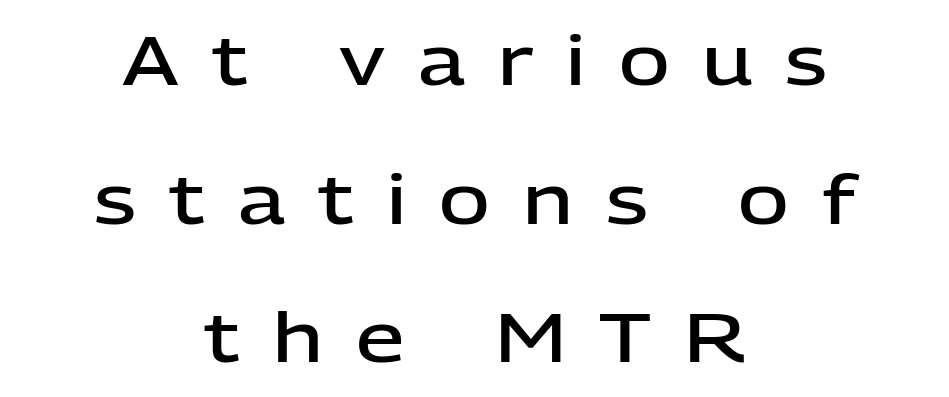
Airy leading. Spacing verdict: proportional, widths tailored to each character. This sample uses a sans-serif face. Which margin do the lines hug? Neither — every line sits in the middle.
